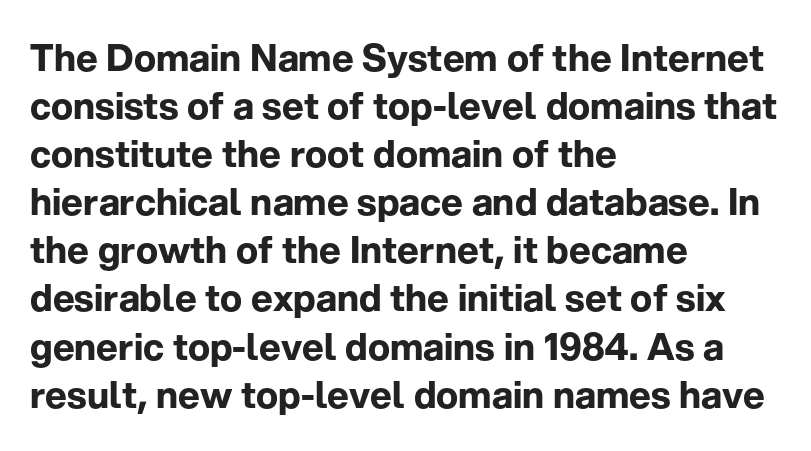
Bold? Absolutely — the strokes are thick and heavy. Each new line begins a customary step beneath the previous one. This sample has the flowing, uneven cadence of proportional lettering. The type family on display is of the sans-serif kind. All the whitespace from short lines collects on the right. Inter-character spacing is left at the font's built-in metrics.
